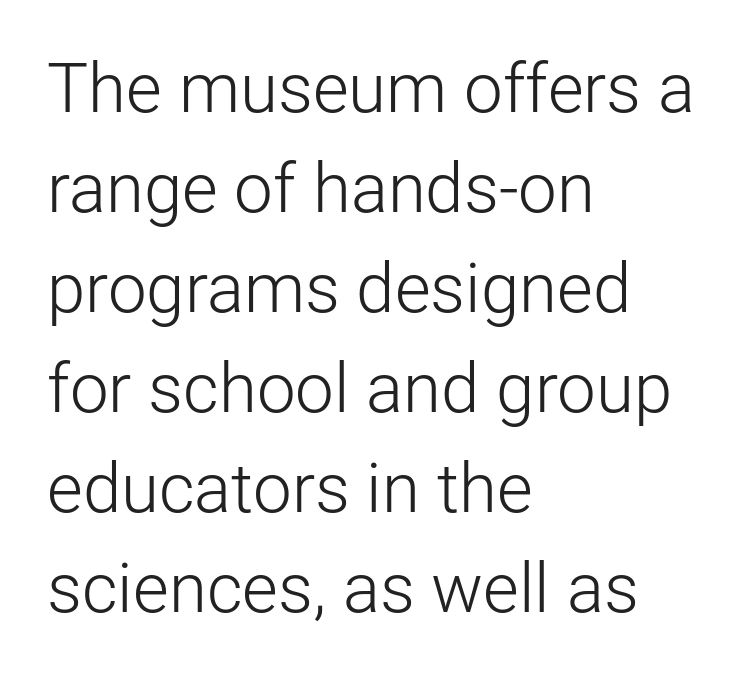
Q: Is the text bold? A: No.
Q: Is the text italic (slanted)? A: No, it is upright.
Q: Is the typeface a serif or a sans-serif typeface? A: Sans-serif.
Q: Is the text underlined? A: No.
Q: How is the paragraph aligned? A: Left-aligned.
Q: Is the spacing between letters normal or unusually wide? A: Normal.
Q: Is the spacing between lines tight, normal or loose? A: Normal.
Q: Width (condensed, normal, or wide)? A: Normal.
Q: Stroke contrast? A: Low.
Q: x-height? A: Medium.
Q: Monospaced? A: No.
